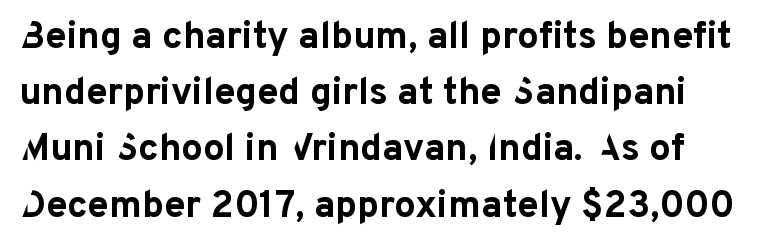
The image shows 38 px bold sans-serif type, upright; set normal line spacing (1.48x), normal letter spacing, not underlined; low stroke contrast and a medium x-height.
